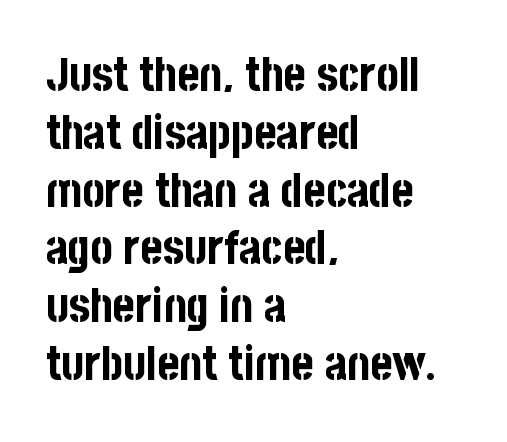
The image shows 47 px bold, condensed sans-serif type, upright; set left-aligned, line spacing 1.23x, normal letter spacing, not underlined; low stroke contrast and a large x-height.
